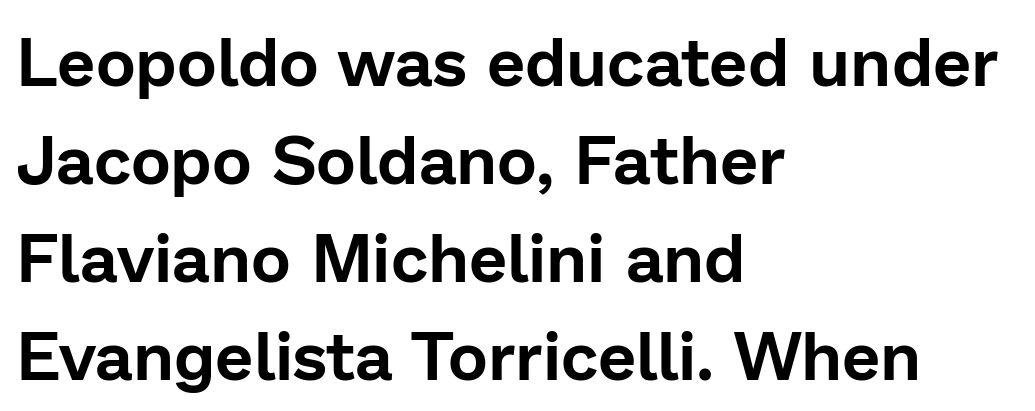
The designer left line spacing at the default. When letters stand straight like this, we call the style roman or upright. A typesetter would call this proportional, since set widths differ per character. The zone under the glyphs is completely vacant.
